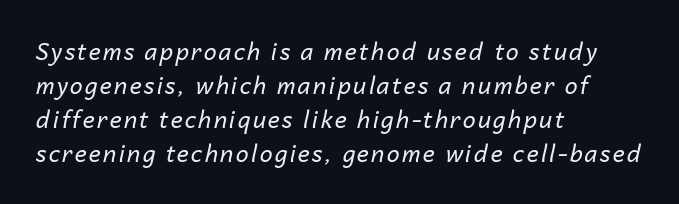
The image shows 23 px text type, italic (leaning right); set left-aligned, normal line spacing (1.48x), not underlined.
